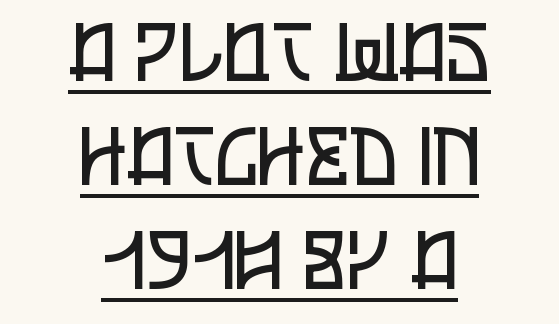
{"serif": "no", "italic": "no", "bold": "no", "weight": "regular", "width": "condensed", "stroke_contrast": "low", "x_height": "large", "monospaced": "no", "underline": "yes", "align": "center", "line_spacing": "normal", "line_spacing_ratio": 1.3, "letter_spacing": "normal", "letter_spacing_em": 0.0, "glyph_px": 80}
